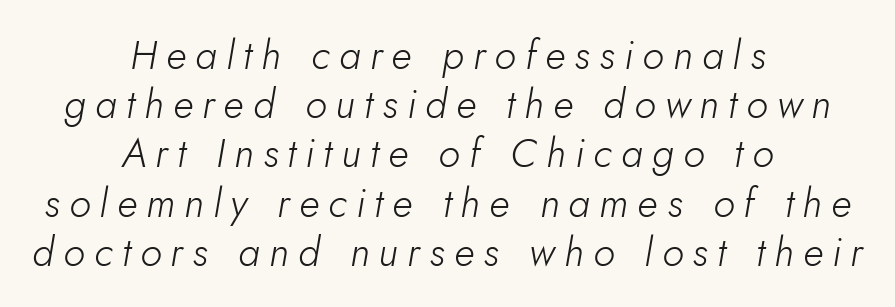
Caption: expanded tracking, letters set apart. Yep, that's italic — everything's leaning. A typesetter would call this proportional, since set widths differ per character. Letters have the restrained weight of plain body copy at most. A centered setting, common on invitations and titles, is used for this passage.
